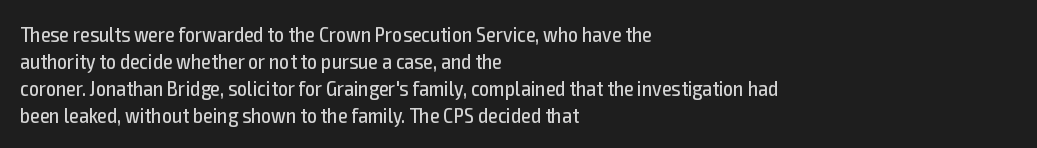
Q: Is the text bold? A: No.
Q: Is the text italic (slanted)? A: No, it is upright.
Q: Is the text underlined? A: No.
Q: How is the paragraph aligned? A: Left-aligned.
Q: Is the spacing between letters normal or unusually wide? A: Normal.
